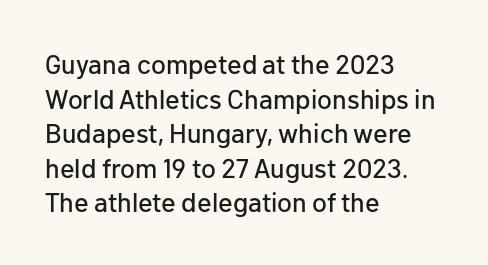
The image shows 27 px text type, upright; set left-aligned, normal line spacing (1.28x), normal letter spacing, not underlined.
